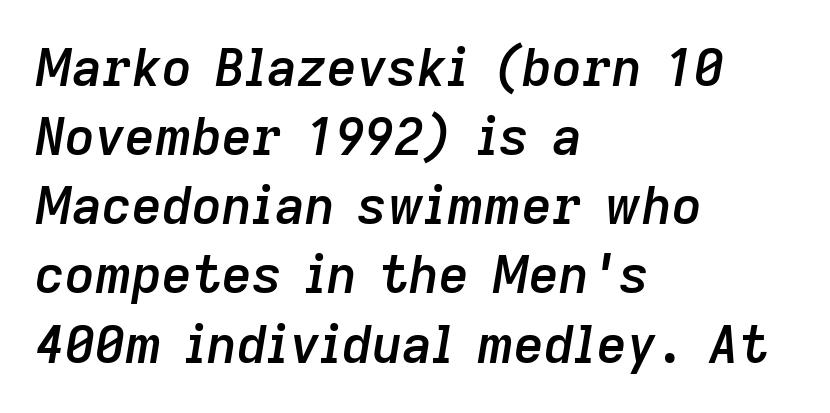
Glyph-to-glyph distance matches everyday printed text. Underline: absent. Short and long lines alike share a common starting point at left. Note the varied advance widths — an 'i' is clearly narrower than an 'm'.
